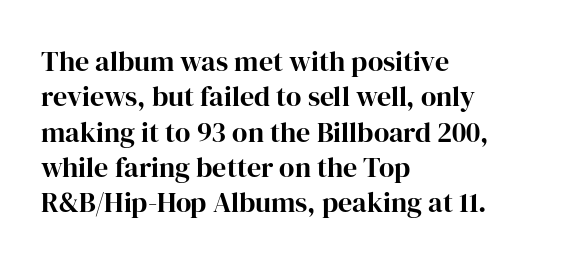
{"serif": "yes", "italic": "no", "width": "normal", "stroke_contrast": "high", "x_height": "medium", "monospaced": "no", "underline": "no", "align": "left", "line_spacing": "normal", "line_spacing_ratio": 1.26, "letter_spacing": "normal", "letter_spacing_em": 0.0, "glyph_px": 28}
